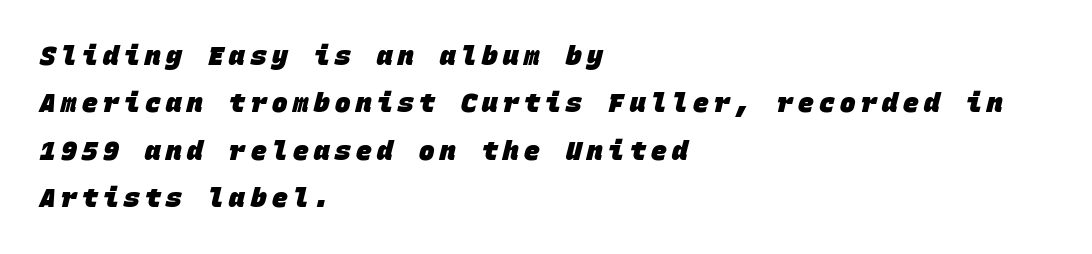
{"bold": "yes", "underline": "no", "align": "left", "line_spacing_ratio": 1.82, "letter_spacing": "wide", "letter_spacing_em": 0.21, "glyph_px": 26}
